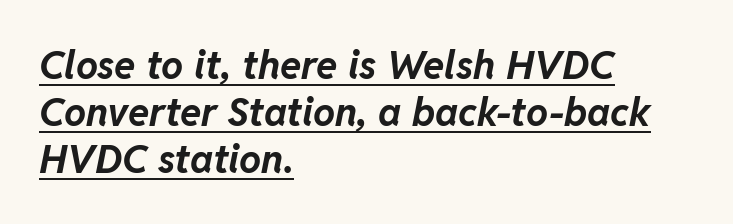
Caption: bold face, heavy strokes. There's an unmistakable incline to the writing here. The line texture is even and compact thanks to regular tracking. Caption: lettering with a line underneath. The letters advance in unequal steps, a hallmark of proportional type. The lines in this sample share a left origin and differ only in where they stop.
